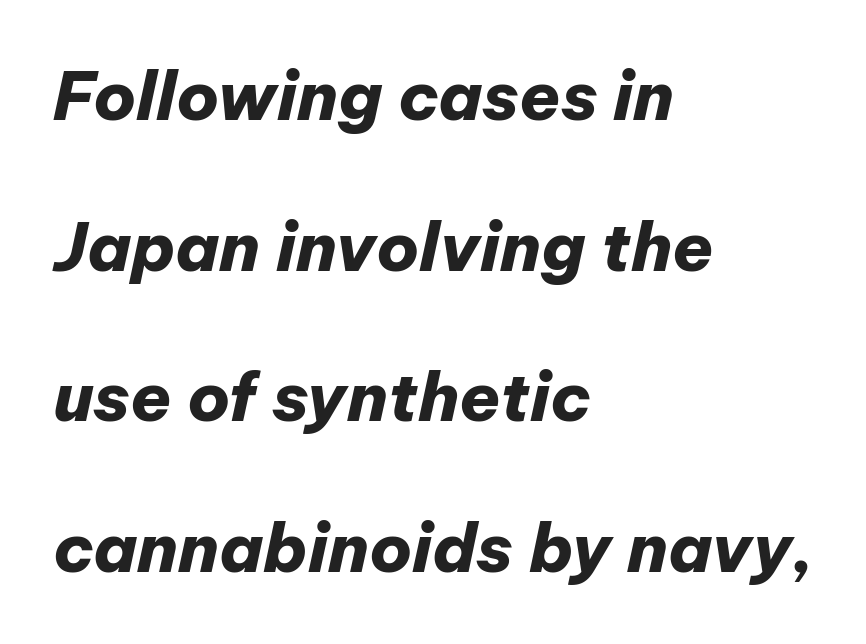
Q: Is the text bold? A: Yes.
Q: Is the text italic (slanted)? A: Yes, it leans right by about 12 degrees.
Q: Is the text underlined? A: No.
Q: How is the paragraph aligned? A: Left-aligned.
Q: Is the spacing between letters normal or unusually wide? A: Normal.
Q: Is the spacing between lines tight, normal or loose? A: Loose.
Q: Width (condensed, normal, or wide)? A: Normal.
Q: Stroke contrast? A: Low.
Q: x-height? A: Medium.
Q: Monospaced? A: No.
